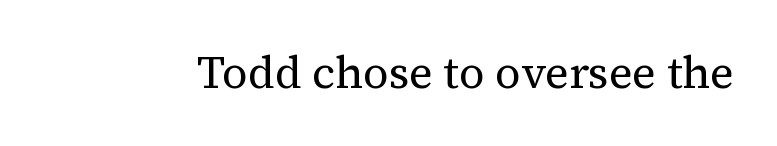
Q: Is the text bold? A: No.
Q: Is the text italic (slanted)? A: No, it is upright.
Q: Is the typeface a serif or a sans-serif typeface? A: Serif.
Q: Is the text underlined? A: No.
Q: Is the spacing between letters normal or unusually wide? A: Normal.
Q: Width (condensed, normal, or wide)? A: Normal.
Q: Stroke contrast? A: Medium.
Q: x-height? A: Medium.
Q: Monospaced? A: No.
